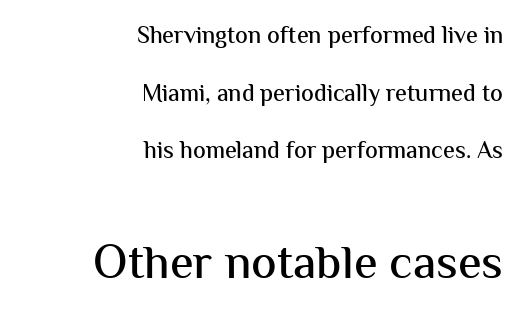
The image shows 48 px sans-serif type, upright; set right-aligned, loose line spacing (2.4x), normal letter spacing, not underlined; the second (bottom) block is 2.0x larger; medium stroke contrast and a medium x-height.
